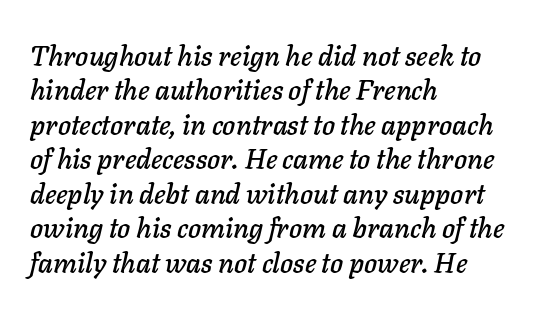
Letters rest on an invisible, unmarked baseline. Is the type slanted? Yes — the strokes lean at a clear angle. Is this a fixed-width face? No — the glyphs have proportional, varying widths. The lines are quadded left. The gaps between neighbouring characters are ordinary and unremarkable.
